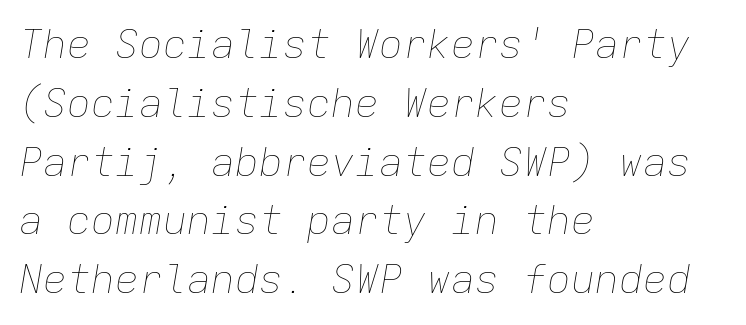
{"italic": "yes", "lean": "right", "slant_degrees": 9, "bold": "no", "weight": "thin", "width": "normal", "stroke_contrast": "low", "x_height": "medium", "monospaced": "yes", "underline": "no", "align": "left", "line_spacing": "normal", "line_spacing_ratio": 1.47, "letter_spacing": "normal", "letter_spacing_em": 0.0, "glyph_px": 40}
